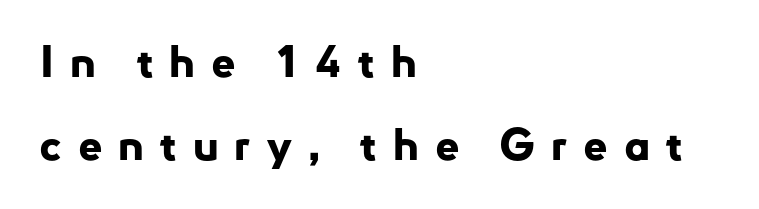
The ragged edge is on the right, which tells us the setting is flush left. Weight: bold. Character widths vary here, with narrow letters taking less room than wide ones. A typesetter would call this heavily tracked-out type.
